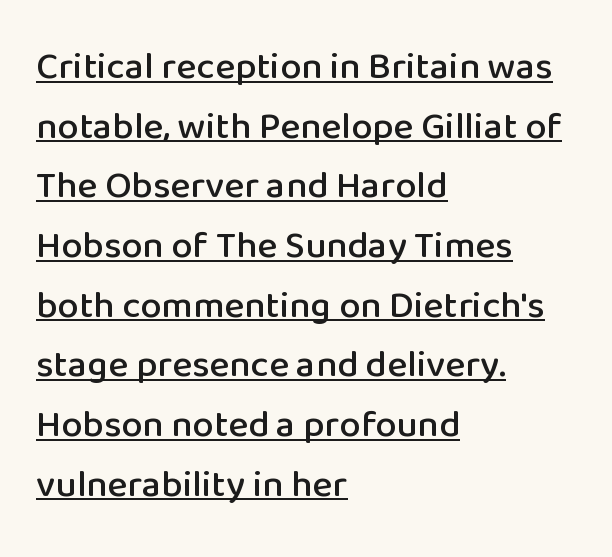
{"serif": "no", "italic": "no", "width": "normal", "stroke_contrast": "low", "x_height": "medium", "monospaced": "no", "underline": "yes", "align": "left", "line_spacing": "normal", "line_spacing_ratio": 1.57, "letter_spacing": "normal", "letter_spacing_em": 0.0, "glyph_px": 38}
